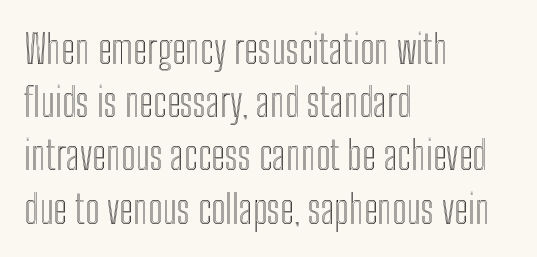
Posture: upright roman. These lines stack with their left ends in a neat column. This sample has the flowing, uneven cadence of proportional lettering. Each word holds together tightly as a unit, with standard inter-letter gaps. Unmarked baselines from the first word to the last.
